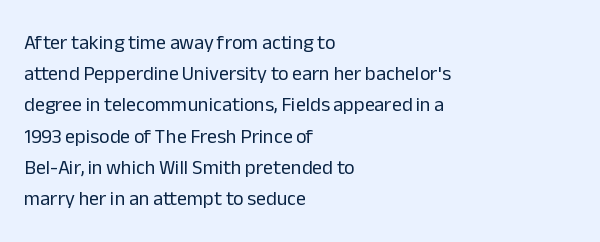
The image shows 20 px text type, upright; set left-aligned, normal line spacing (1.56x), normal letter spacing, not underlined.
